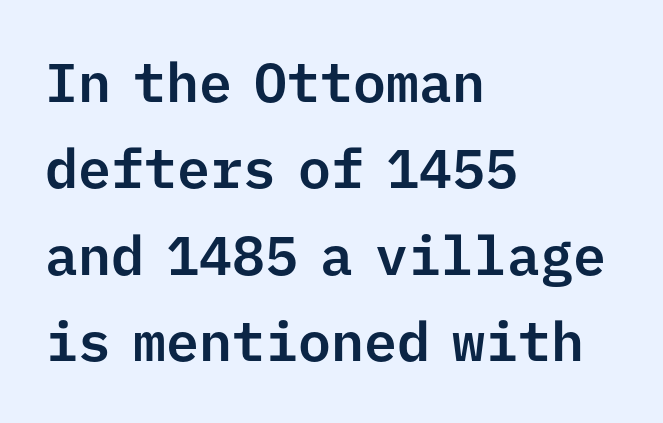
Q: Is the text italic (slanted)? A: No, it is upright.
Q: Is the typeface a serif or a sans-serif typeface? A: Sans-serif.
Q: Is the text underlined? A: No.
Q: How is the paragraph aligned? A: Left-aligned.
Q: Is the spacing between letters normal or unusually wide? A: Normal.
Q: Is the spacing between lines tight, normal or loose? A: Normal.
Q: Width (condensed, normal, or wide)? A: Normal.
Q: Stroke contrast? A: Low.
Q: x-height? A: Medium.
Q: Monospaced? A: Yes.
